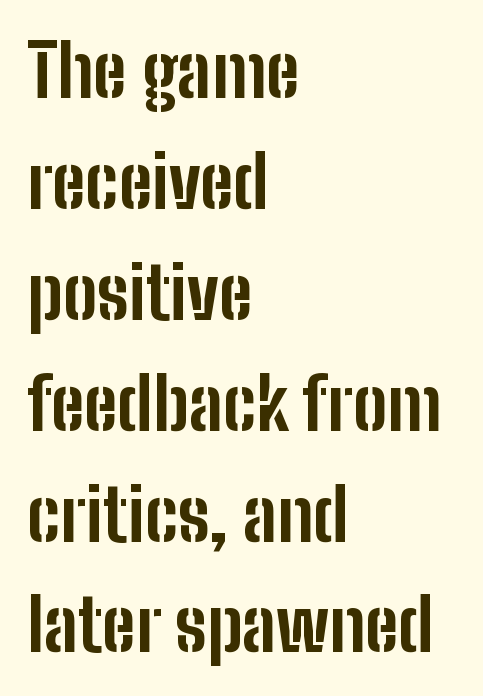
What's the leading like? Ordinary, nothing unusual. Compared with typical body copy, the letter spacing here is the same. The glyphs have the mass of a bold cut. Line beginnings align vertically; line endings do not. In terms of posture, this sample is upright.
